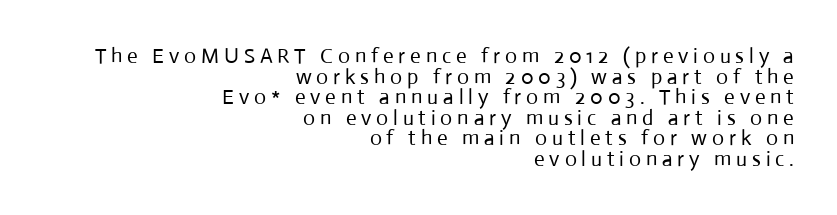
Stems and bowls with no extra thickness — not bold. The rendering uses a small line-height, squeezing the rows. Does the copy run flush right? Yes — the right margin is perfectly even. This sample uses expanded letter spacing, leaving extra air between glyphs. Posture: straight, roman, zero tilt. Nobody drew a line under any word here.
